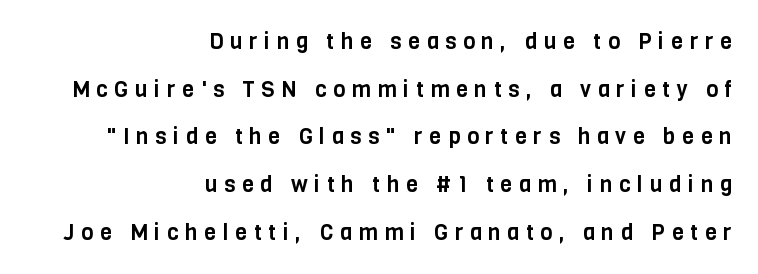
Does the copy run flush right? Yes — the right margin is perfectly even. In terms of posture, this sample is upright. Tracking here is generous; glyphs stand well apart from one another. The string is rendered with underlining switched off.
